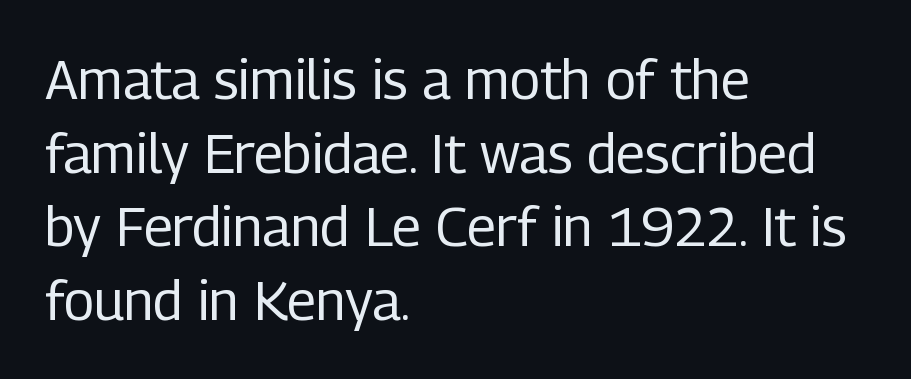
{"serif": "no", "italic": "no", "bold": "no", "weight": "regular", "width": "condensed", "stroke_contrast": "low", "x_height": "medium", "monospaced": "no", "underline": "no", "align": "left", "line_spacing": "normal", "line_spacing_ratio": 1.34, "letter_spacing": "normal", "letter_spacing_em": 0.0, "glyph_px": 55}
